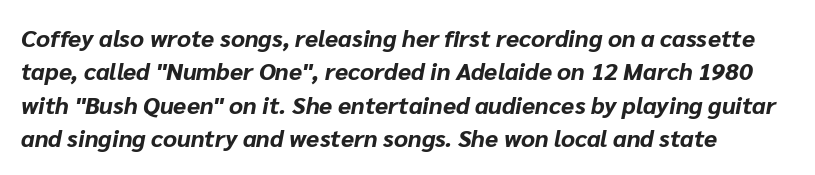
Bold? Absolutely — the strokes are thick and heavy. Interline gaps are of average width in this sample. Lines of text with bare space underneath. The letters are slanted; this is an italic face. A typesetter would call this zero additional tracking.
